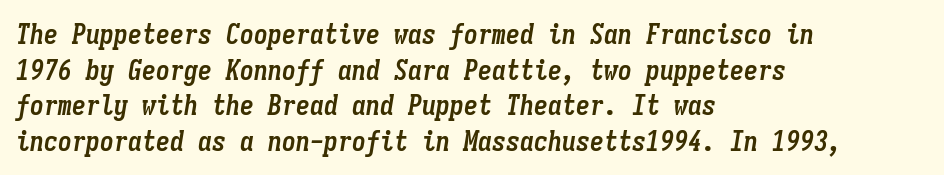
Q: Is the text bold? A: Yes.
Q: Is the text italic (slanted)? A: Yes, it leans right by about 9 degrees.
Q: Is the text underlined? A: No.
Q: How is the paragraph aligned? A: Left-aligned.
Q: Is the spacing between letters normal or unusually wide? A: Normal.
Q: Is the spacing between lines tight, normal or loose? A: Normal.
Q: Width (condensed, normal, or wide)? A: Condensed.
Q: Stroke contrast? A: Low.
Q: x-height? A: Medium.
Q: Monospaced? A: Yes.
